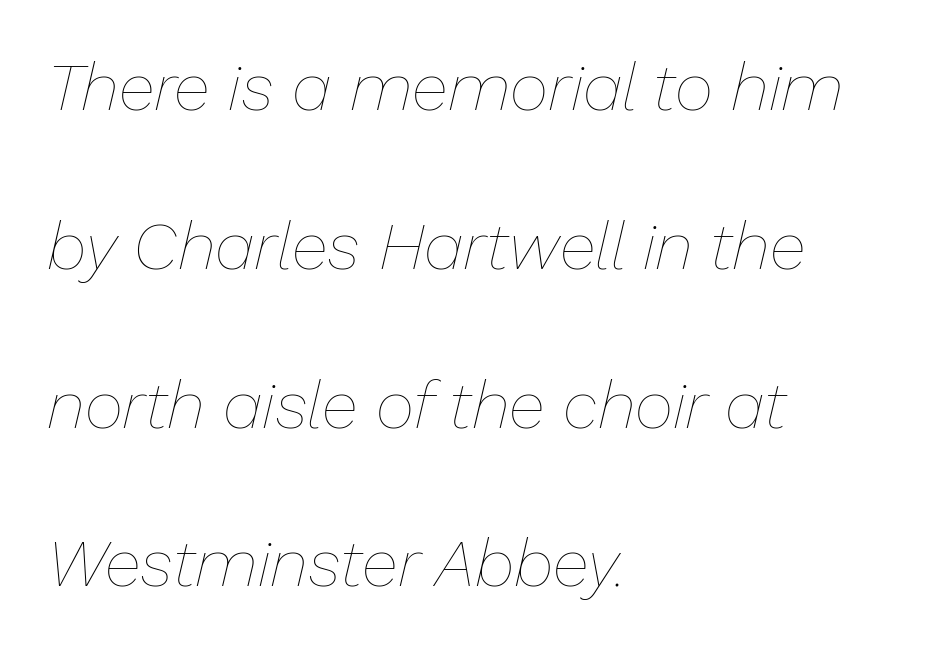
{"italic": "yes", "lean": "right", "slant_degrees": 13, "bold": "no", "weight": "thin", "width": "normal", "stroke_contrast": "low", "x_height": "medium", "monospaced": "no", "underline": "no", "align": "left", "line_spacing": "loose", "line_spacing_ratio": 2.37, "letter_spacing": "normal", "letter_spacing_em": 0.0, "glyph_px": 67}
